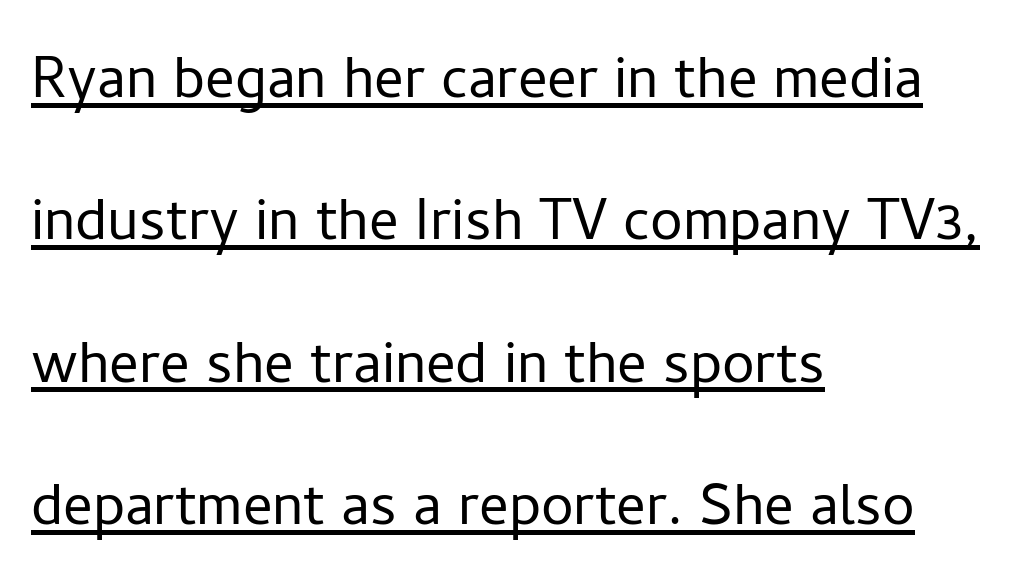
Note the varied advance widths — an 'i' is clearly narrower than an 'm'. The passage shown is not bold in any degree. Students, note that the glyphs here touch the page at normal intervals. Quick note: underline on. Caption: multi-line text, flush left, ragged right.
